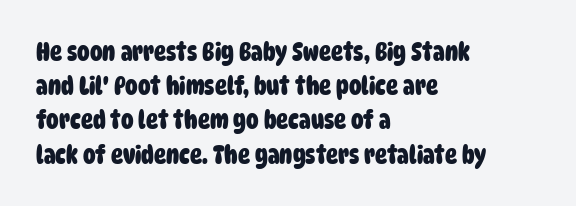
Q: Is the text bold? A: Yes.
Q: Is the text underlined? A: No.
Q: How is the paragraph aligned? A: Left-aligned.
Q: Is the spacing between letters normal or unusually wide? A: Normal.
Q: Is the spacing between lines tight, normal or loose? A: Normal.
